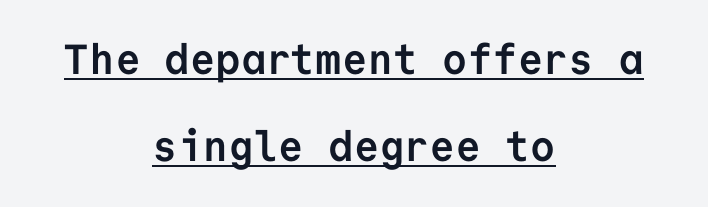
The image shows 42 px semibold sans-serif type, upright, monospaced; set centered, loose line spacing (2.08x), normal letter spacing, underlined; low stroke contrast and a medium x-height.
